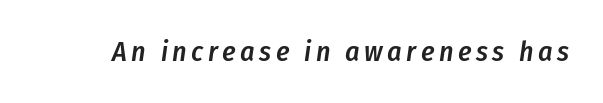
{"italic": "yes", "lean": "right", "slant_degrees": 8, "bold": "semi", "weight": "semibold", "width": "condensed", "stroke_contrast": "low", "x_height": "medium", "monospaced": "no", "underline": "no", "glyph_px": 28}
